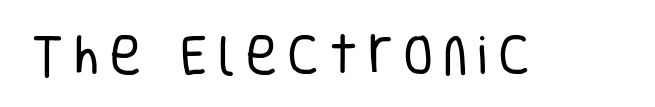
The letters stand straight up with perfectly vertical stems. Think standard paragraph weight, or any step lighter than that. This rendering employs a face without finishing strokes, i.e., a sans-serif. Each row of text sits above clean, open space.
